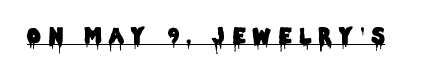
Q: Is the text italic (slanted)? A: No, it is upright.
Q: Is the text underlined? A: Yes.
Q: Is the spacing between letters normal or unusually wide? A: Unusually wide.
